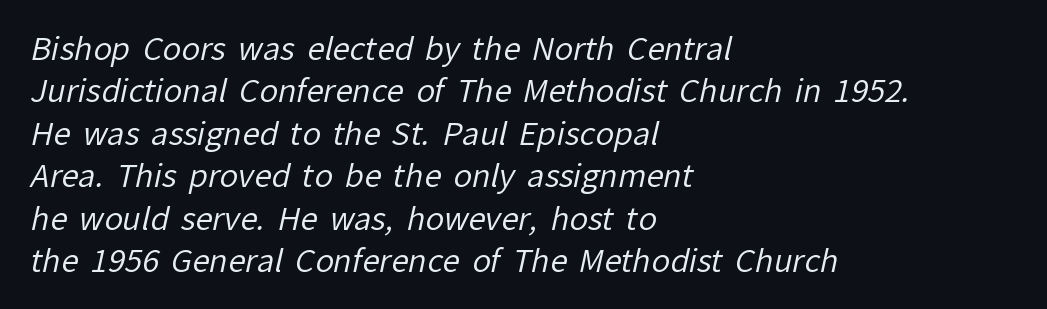
The image shows 31 px regular-weight sans-serif type; set left-aligned, normal line spacing (1.37x), normal letter spacing, not underlined; low stroke contrast and a medium x-height.
